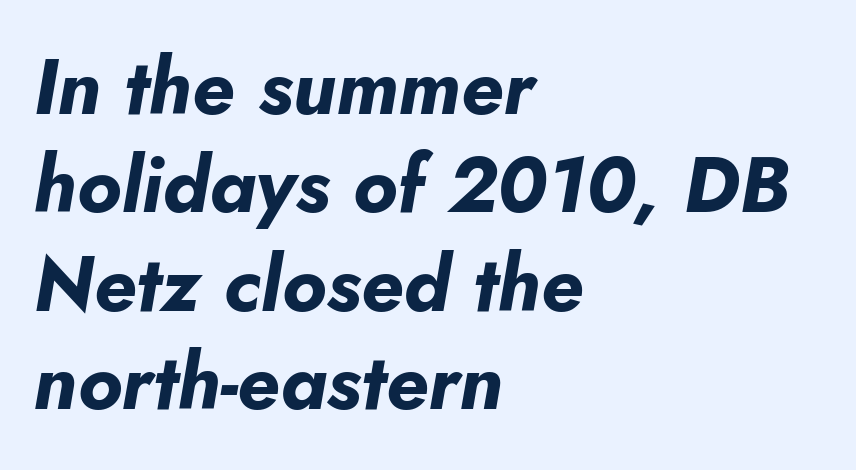
{"italic": "yes", "lean": "right", "slant_degrees": 10, "bold": "yes", "weight": "bold", "width": "normal", "stroke_contrast": "low", "x_height": "small", "monospaced": "no", "underline": "no", "align": "left", "line_spacing": "normal", "line_spacing_ratio": 1.26, "letter_spacing": "normal", "letter_spacing_em": 0.0, "glyph_px": 78}
